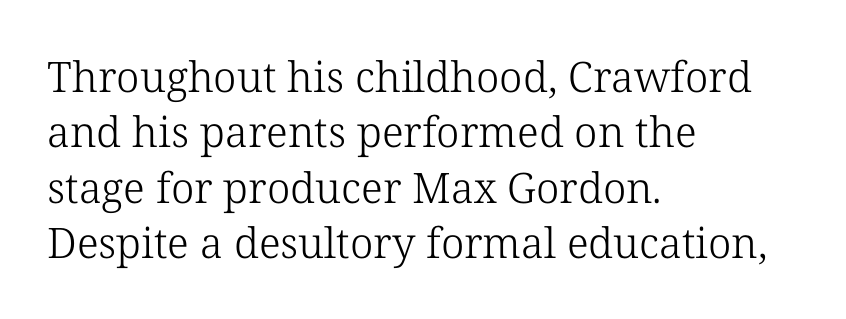
The image shows 42 px light serif type, upright; set left-aligned, normal line spacing (1.32x), normal letter spacing, not underlined; low stroke contrast and a medium x-height.
